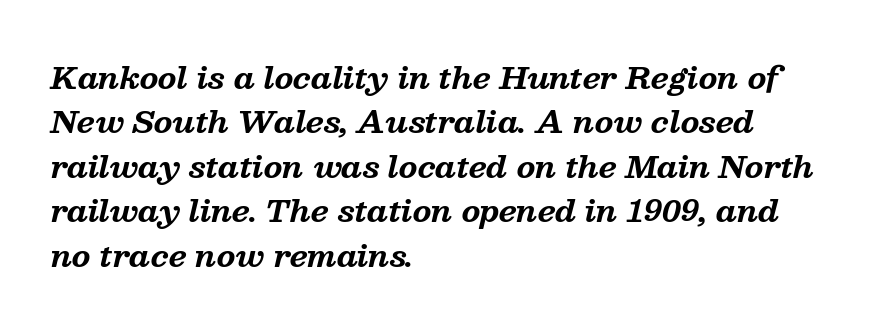
Q: Is the text bold? A: Yes.
Q: Is the text italic (slanted)? A: Yes, it leans right by about 13 degrees.
Q: Is the typeface a serif or a sans-serif typeface? A: Serif.
Q: Is the text underlined? A: No.
Q: How is the paragraph aligned? A: Left-aligned.
Q: Is the spacing between letters normal or unusually wide? A: Normal.
Q: Is the spacing between lines tight, normal or loose? A: Normal.
Q: Width (condensed, normal, or wide)? A: Normal.
Q: Stroke contrast? A: Medium.
Q: x-height? A: Medium.
Q: Monospaced? A: No.
